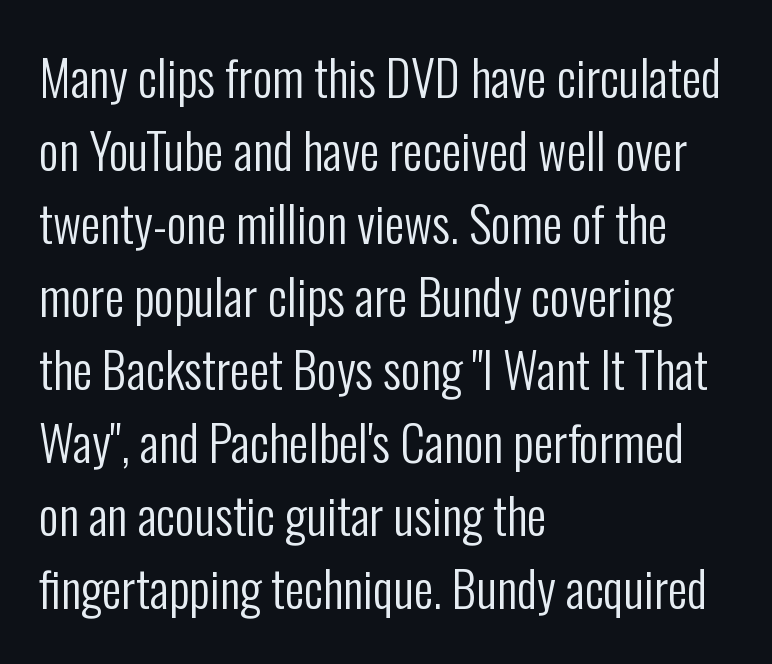
Q: Is the text bold? A: No.
Q: Is the text italic (slanted)? A: No, it is upright.
Q: Is the typeface a serif or a sans-serif typeface? A: Sans-serif.
Q: Is the text underlined? A: No.
Q: How is the paragraph aligned? A: Left-aligned.
Q: Is the spacing between letters normal or unusually wide? A: Normal.
Q: Is the spacing between lines tight, normal or loose? A: Normal.
Q: Width (condensed, normal, or wide)? A: Condensed.
Q: Stroke contrast? A: Low.
Q: x-height? A: Medium.
Q: Monospaced? A: No.
